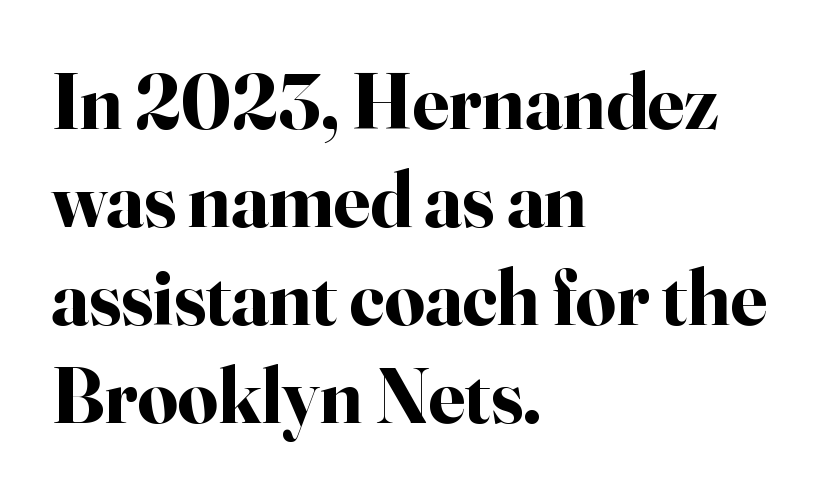
{"serif": "yes", "italic": "no", "bold": "yes", "weight": "bold", "width": "normal", "stroke_contrast": "high", "x_height": "small", "monospaced": "no", "underline": "no", "align": "left", "line_spacing_ratio": 1.24, "letter_spacing": "normal", "letter_spacing_em": 0.0, "glyph_px": 79}
